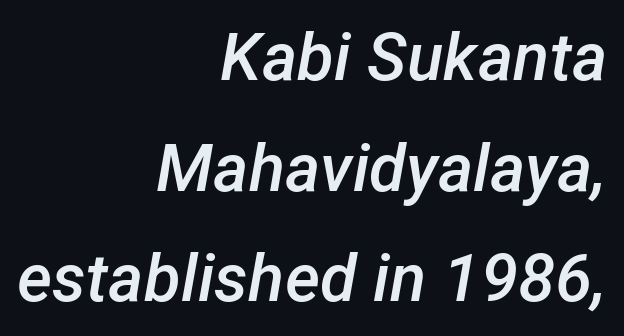
Q: Is the text bold? A: Semi-bold.
Q: Is the text italic (slanted)? A: Yes, it leans right by about 12 degrees.
Q: Is the text underlined? A: No.
Q: How is the paragraph aligned? A: Right-aligned.
Q: Is the spacing between letters normal or unusually wide? A: Normal.
Q: Is the spacing between lines tight, normal or loose? A: Normal.
Q: Width (condensed, normal, or wide)? A: Normal.
Q: Stroke contrast? A: Low.
Q: x-height? A: Medium.
Q: Monospaced? A: No.
